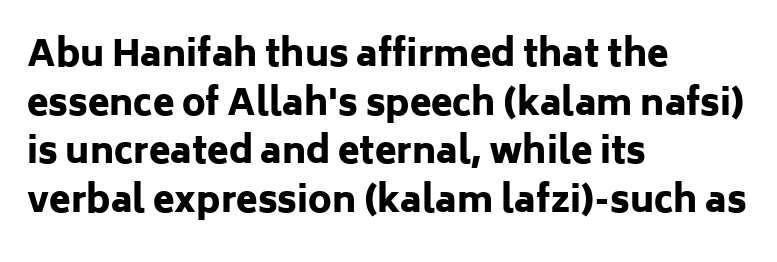
{"serif": "no", "italic": "no", "bold": "yes", "weight": "heavy", "width": "normal", "stroke_contrast": "low", "x_height": "medium", "monospaced": "no", "underline": "no", "align": "left", "line_spacing": "normal", "line_spacing_ratio": 1.39, "letter_spacing": "normal", "letter_spacing_em": 0.0, "glyph_px": 35}
